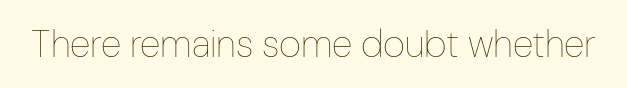
Q: Is the text bold? A: No.
Q: Is the text italic (slanted)? A: No, it is upright.
Q: Is the text underlined? A: No.
Q: Is the spacing between letters normal or unusually wide? A: Normal.
Q: Width (condensed, normal, or wide)? A: Condensed.
Q: Stroke contrast? A: Low.
Q: x-height? A: Medium.
Q: Monospaced? A: No.
